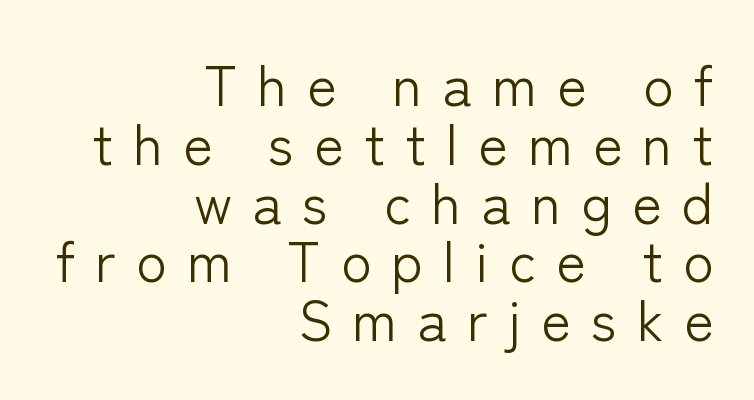
The image shows 56 px light sans-serif type, upright; set right-aligned, tight line spacing (1.05x), unusually wide letter spacing (+0.36 em), not underlined; low stroke contrast and a medium x-height.
